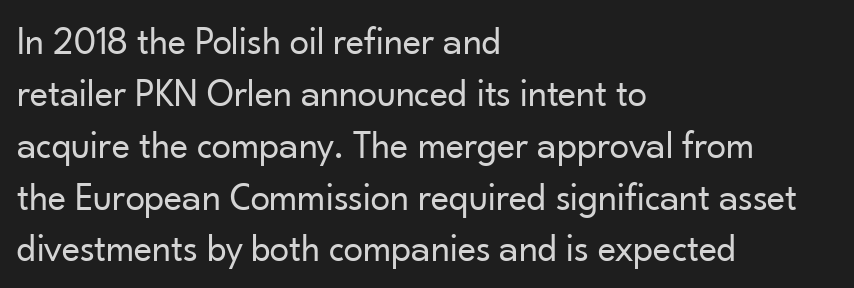
{"serif": "no", "italic": "no", "bold": "no", "weight": "regular", "width": "normal", "stroke_contrast": "low", "x_height": "small", "monospaced": "no", "underline": "no", "align": "left", "line_spacing": "normal", "line_spacing_ratio": 1.33, "letter_spacing": "normal", "letter_spacing_em": 0.0, "glyph_px": 39}
